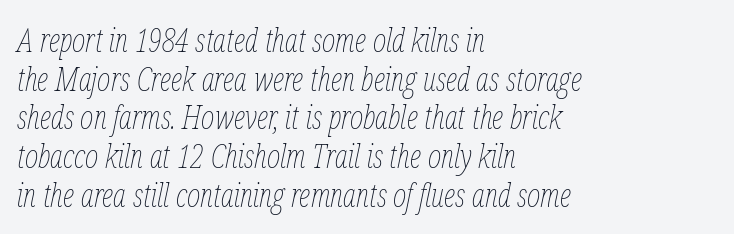
Look at the tracking — it's just the regular setting, nothing added. These lines are rendered in a variable-pitch font. Underline: absent. Leftover space on each line is placed entirely after the last word. Think standard paragraph weight, or any step lighter than that. Italic: yes, the glyphs are oblique.
